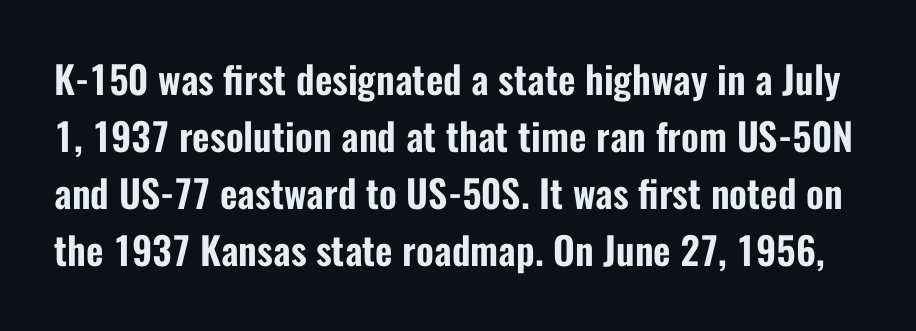
The image shows 38 px condensed sans-serif type, upright; set normal line spacing (1.5x), normal letter spacing, not underlined; low stroke contrast and a medium x-height.
